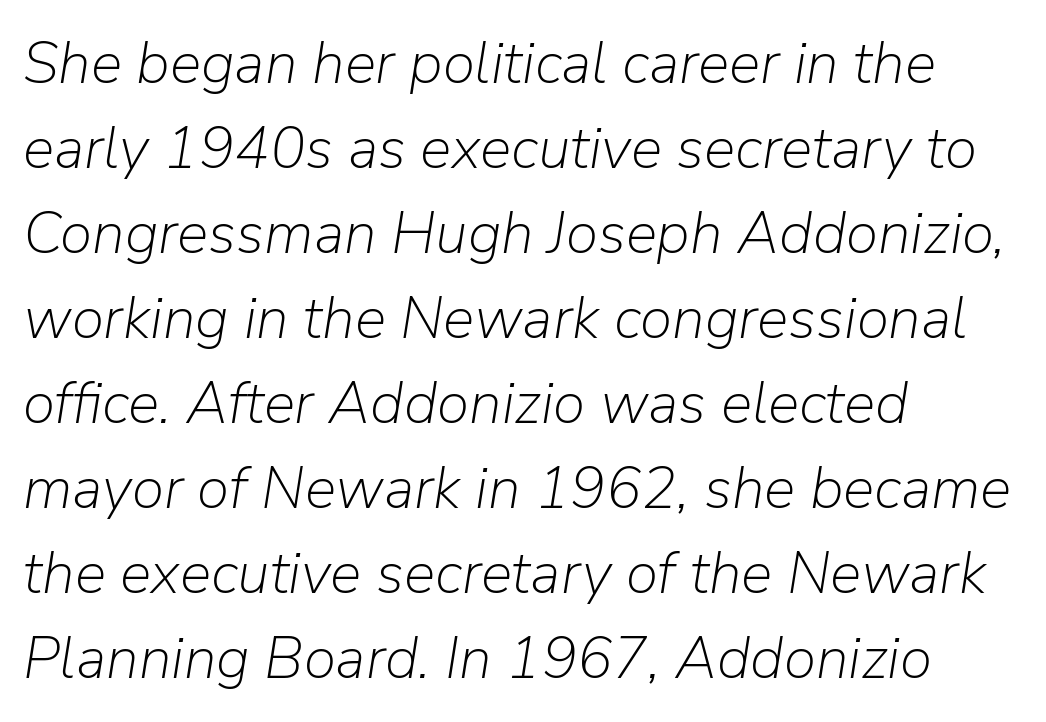
The image shows 59 px light type, italic (leaning right); set left-aligned, normal line spacing (1.44x), normal letter spacing, not underlined; low stroke contrast and a medium x-height.
